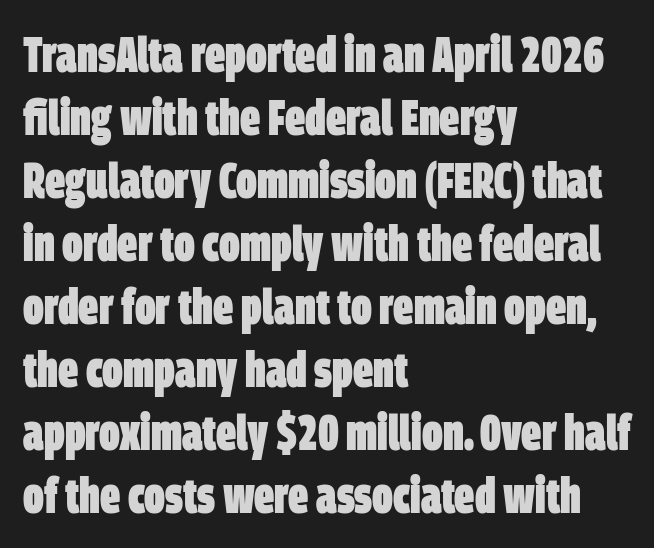
{"serif": "no", "bold": "yes", "weight": "heavy", "width": "condensed", "stroke_contrast": "low", "x_height": "large", "monospaced": "no", "underline": "no", "align": "left", "line_spacing": "normal", "line_spacing_ratio": 1.26, "letter_spacing": "normal", "letter_spacing_em": 0.0, "glyph_px": 50}
